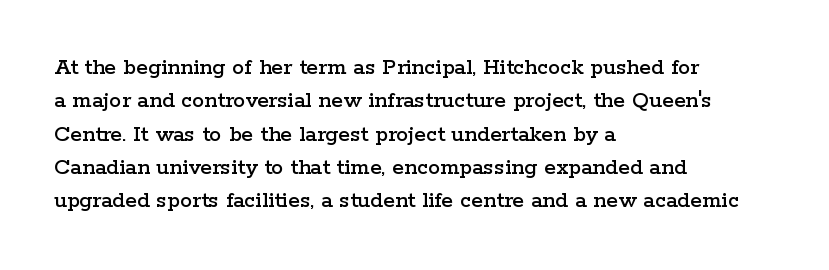
Style check: upright. Bare-footed words on every line. The passage shown has conventional tracking throughout. If you measured baseline to baseline, you'd find a middling distance. A student would call this left alignment; a typographer would say flush left, rag right.
